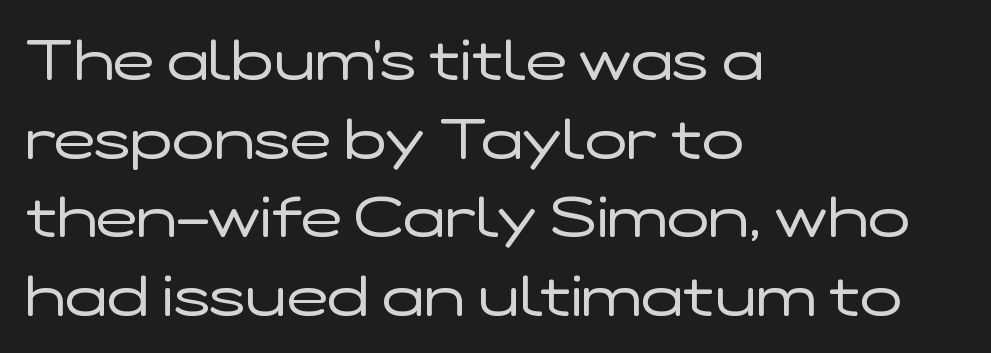
The face used here is proportionally spaced, like ordinary book or web type. Quick note: not italic, upright. The typeface chosen for these lines omits serifs. No chunkiness to these letters — they're not bold.
